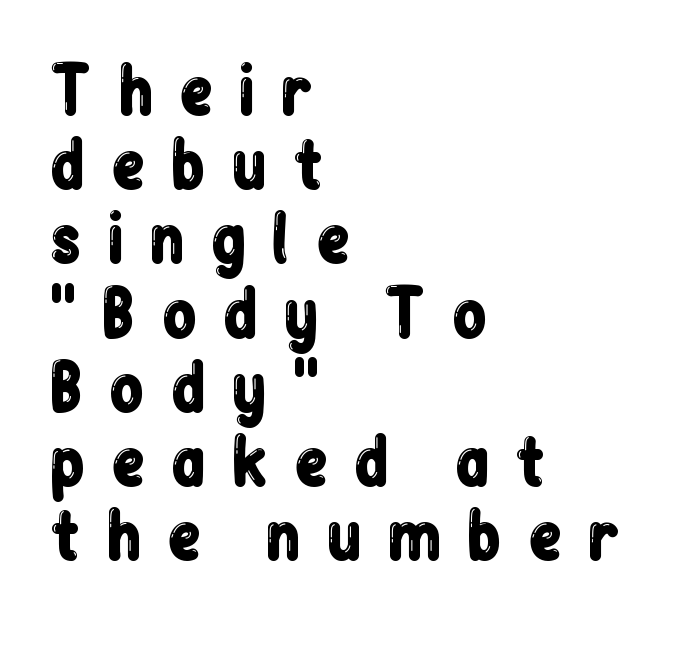
A roman cut, with each character standing at attention. The string is rendered with underlining switched off. There is plenty of visible air inserted between adjacent glyphs. Is the block centered? No — it sits flush against the left margin.
